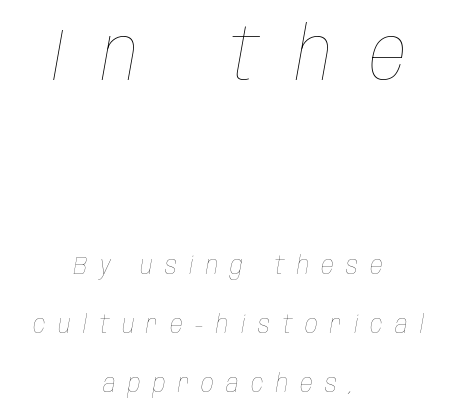
The image shows 74 px thin, condensed type, italic (leaning right); set centered, loose line spacing (2.35x), unusually wide letter spacing (+0.49 em), not underlined; the first (top) block is 2.96x larger; low stroke contrast and a large x-height.
